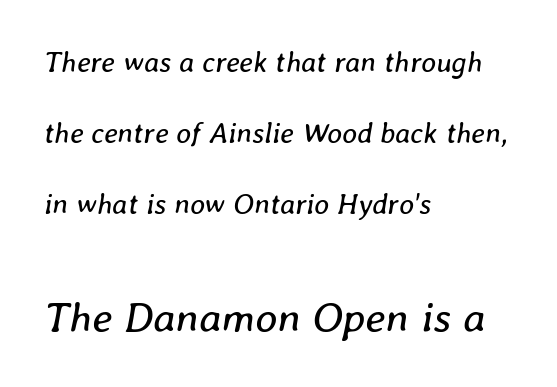
The image shows 43 px regular-weight type, italic (leaning right); set left-aligned, loose line spacing (2.44x), normal letter spacing, not underlined; the second (bottom) block is 1.48x larger; low stroke contrast and a medium x-height.
